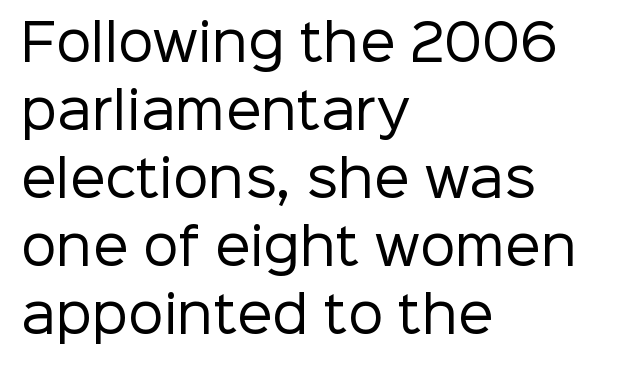
Is the block centered? No — it sits flush against the left margin. Does extra space separate the letters? No, they use regular spacing. If you drew a line through each stem, it would be perfectly vertical. The font sits on the lighter half of the weight spectrum, regular included.
